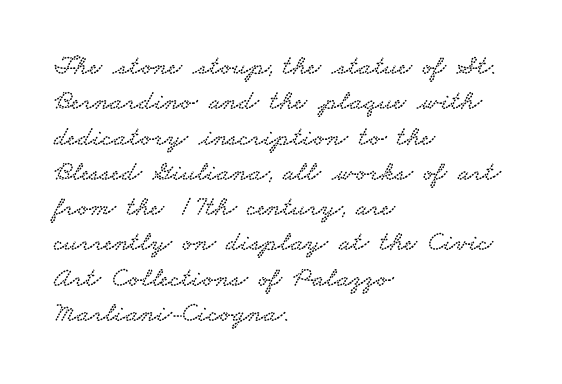
Typeset ragged right — the left edge is the straight one. The passage shown has conventional tracking throughout. Varying glyph widths throughout — classic text-font behaviour. Regular leading. The passage shown is not underscored anywhere.
